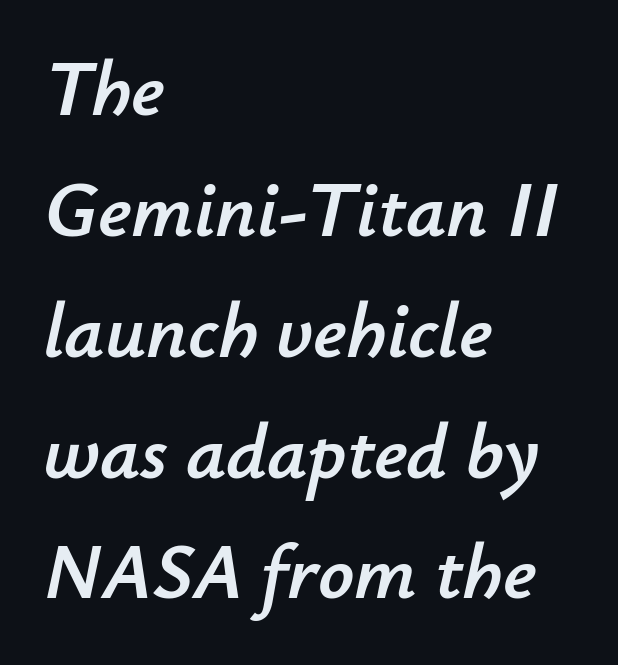
Q: Is the text italic (slanted)? A: Yes, it leans right by about 12 degrees.
Q: Is the text underlined? A: No.
Q: How is the paragraph aligned? A: Left-aligned.
Q: Is the spacing between letters normal or unusually wide? A: Normal.
Q: Is the spacing between lines tight, normal or loose? A: Normal.
Q: Width (condensed, normal, or wide)? A: Normal.
Q: Stroke contrast? A: Low.
Q: x-height? A: Small.
Q: Monospaced? A: No.
